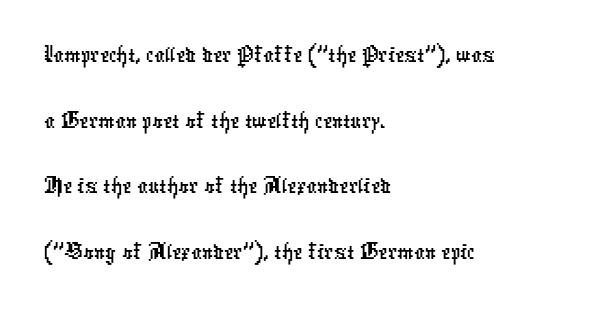
The image shows 52 px condensed sans-serif type; set left-aligned, normal line spacing (1.26x), normal letter spacing, not underlined; low stroke contrast and a medium x-height.
